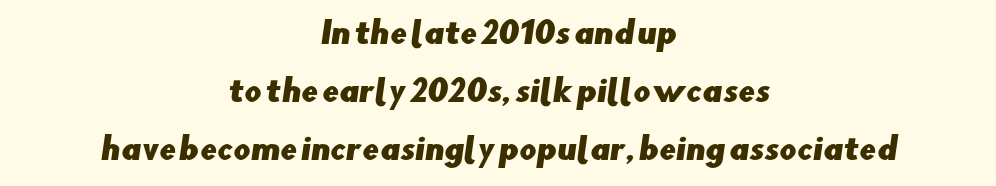
I'd call this a sans setting — the letters go barefoot. Words float on clear page, feet unadorned. Varying glyph widths throughout — classic text-font behaviour. The rendering positions every line midway between the sides. The gaps between neighbouring characters are ordinary and unremarkable. Successive baselines arrive slowly, with a big drop between each.
